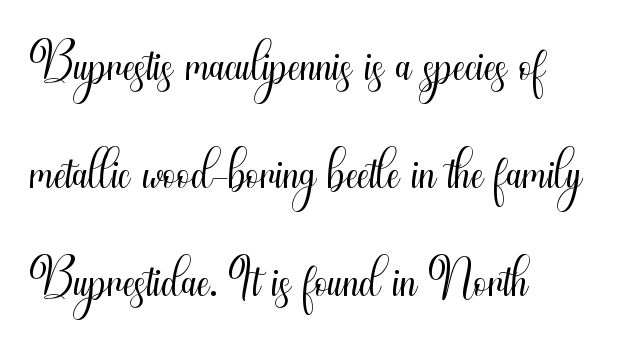
Q: Is the text bold? A: No.
Q: Is the text italic (slanted)? A: Yes.
Q: Is the typeface a serif or a sans-serif typeface? A: Sans-serif.
Q: Is the text underlined? A: No.
Q: How is the paragraph aligned? A: Left-aligned.
Q: Is the spacing between letters normal or unusually wide? A: Normal.
Q: Is the spacing between lines tight, normal or loose? A: Normal.
Q: Width (condensed, normal, or wide)? A: Condensed.
Q: Stroke contrast? A: Medium.
Q: x-height? A: Small.
Q: Monospaced? A: No.
